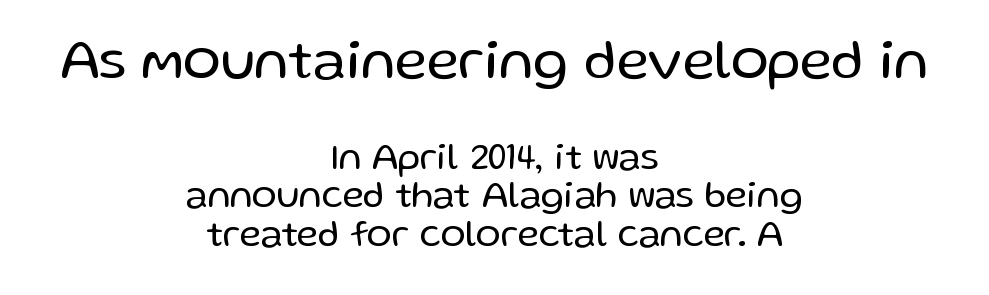
Q: Is the text bold? A: No.
Q: Is the text italic (slanted)? A: No, it is upright.
Q: Is the typeface a serif or a sans-serif typeface? A: Sans-serif.
Q: Is the text underlined? A: No.
Q: How is the paragraph aligned? A: Centered.
Q: Is the spacing between letters normal or unusually wide? A: Normal.
Q: Is the spacing between lines tight, normal or loose? A: Tight.
Q: Which block of text is set in a larger size, the first (top) or the second (bottom)? A: The first (top) one.
Q: Width (condensed, normal, or wide)? A: Normal.
Q: Stroke contrast? A: Low.
Q: x-height? A: Medium.
Q: Monospaced? A: No.
